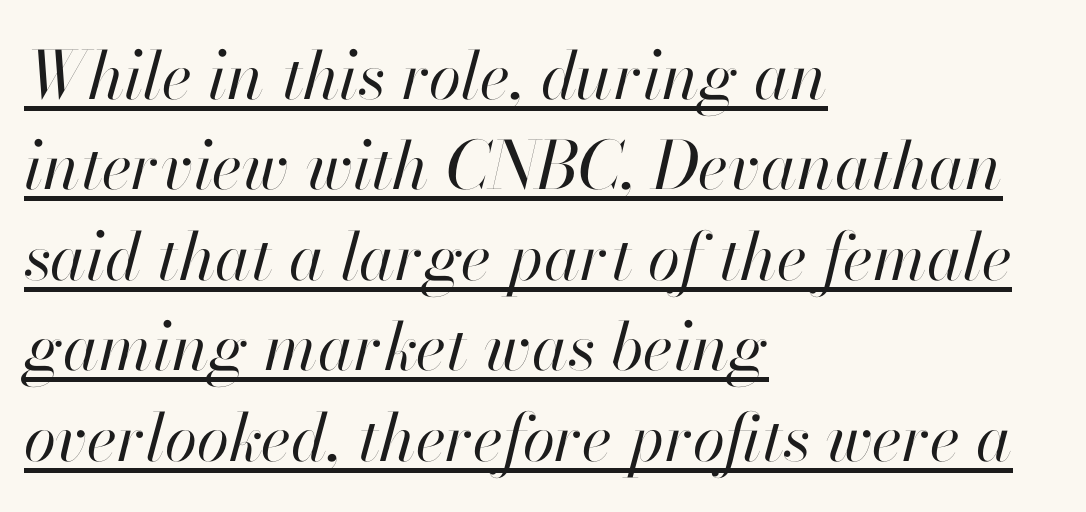
Q: Is the text bold? A: No.
Q: Is the text italic (slanted)? A: Yes, it leans right by about 13 degrees.
Q: Is the text underlined? A: Yes.
Q: How is the paragraph aligned? A: Left-aligned.
Q: Is the spacing between letters normal or unusually wide? A: Normal.
Q: Is the spacing between lines tight, normal or loose? A: Normal.
Q: Width (condensed, normal, or wide)? A: Normal.
Q: Stroke contrast? A: High.
Q: x-height? A: Small.
Q: Monospaced? A: No.
